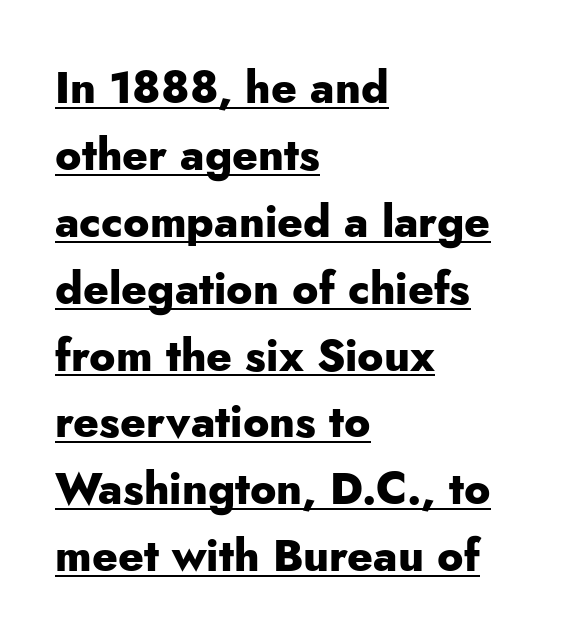
Does the copy run flush right? No — it runs flush left. A sans-serif font was chosen for this passage. Caption: bold face, heavy strokes. Here the designer chose a conventional face with non-uniform glyph widths. Vertical spacing — default. Short note: letters normally spaced.
